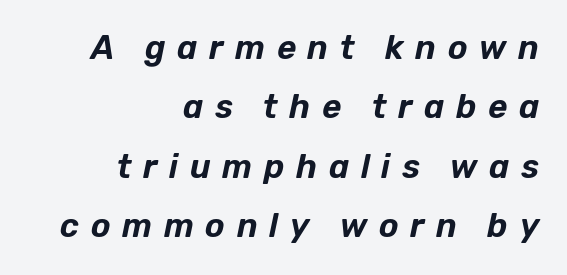
The image shows 33 px text type, italic (leaning right); set right-aligned, line spacing 1.8x, unusually wide letter spacing (+0.35 em), not underlined; low stroke contrast and a medium x-height.
